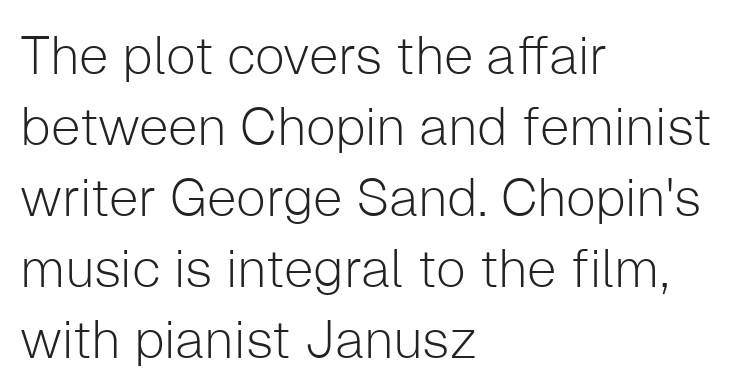
The specimen reads as upright at a glance. The area under the type is left untouched. Notice how descenders clear the ascenders below comfortably — that's standard leading. The letters carry no serifs — their stems end cleanly without finishing strokes.
